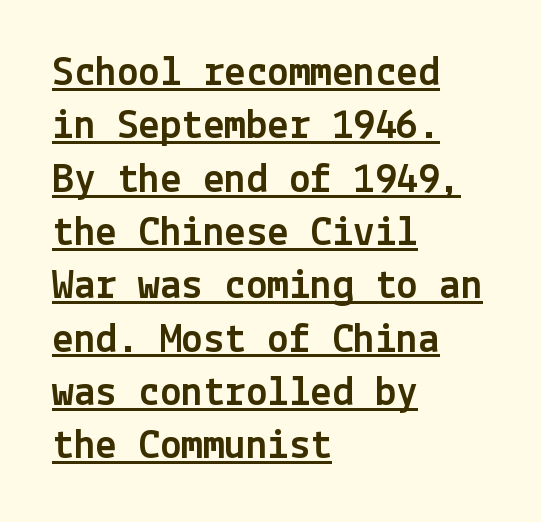
Q: Is the text italic (slanted)? A: No, it is upright.
Q: Is the typeface a serif or a sans-serif typeface? A: Sans-serif.
Q: Is the text underlined? A: Yes.
Q: How is the paragraph aligned? A: Left-aligned.
Q: Is the spacing between letters normal or unusually wide? A: Normal.
Q: Width (condensed, normal, or wide)? A: Normal.
Q: x-height? A: Medium.
